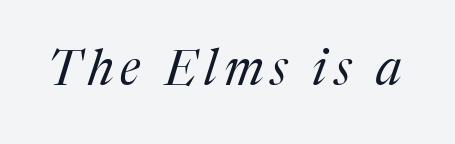
{"serif": "yes", "italic": "yes", "lean": "right", "slant_degrees": 17, "bold": "no", "weight": "regular", "width": "normal", "stroke_contrast": "medium", "x_height": "medium", "monospaced": "no", "underline": "no", "glyph_px": 49}
